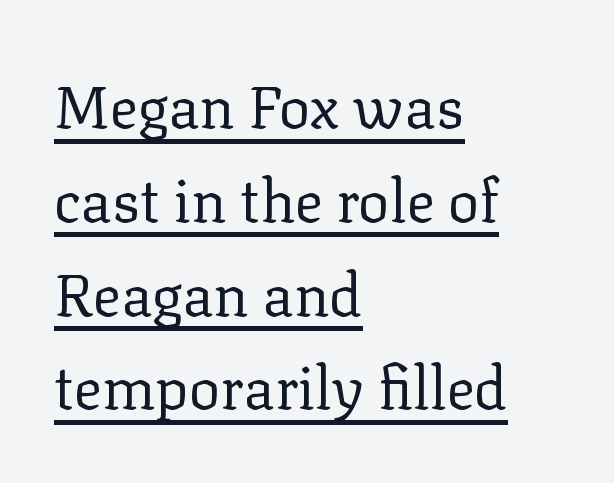
The passage shown is typeset with a serif family. The letters look calm and open, with moderate or lighter stems. The type sits square on the baseline with zero lean. The passage shown stacks its lines at a standard gap.
